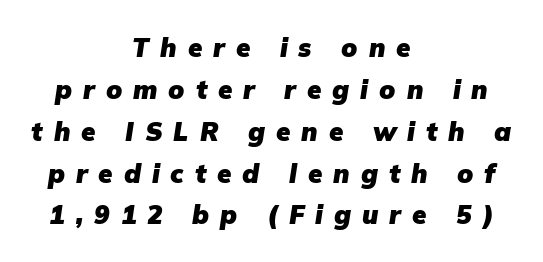
Caption: bold face, heavy strokes. The letters are slanted; this is an italic face. Leftover space on each line is divided equally before and after the words. In terms of letterspacing, this is a distinctly airy, spread setting. Honestly, there is no underline to notice here at all.
